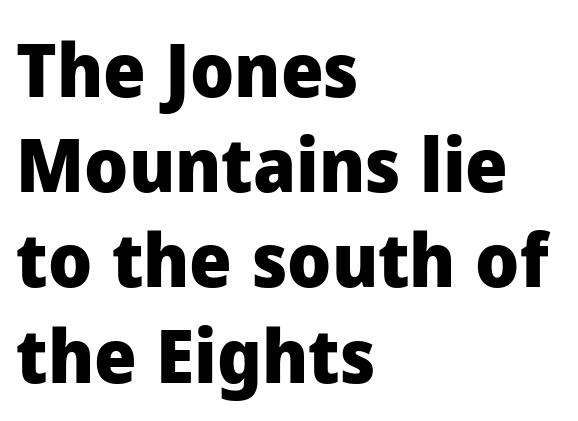
The image shows 75 px heavy sans-serif type, upright; set left-aligned, normal line spacing (1.27x), normal letter spacing, not underlined; low stroke contrast and a medium x-height.
